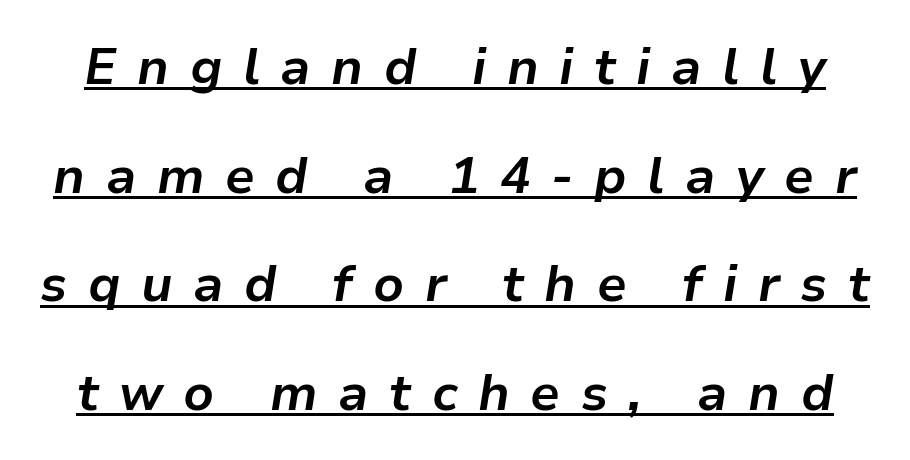
{"italic": "yes", "lean": "right", "slant_degrees": 9, "bold": "yes", "weight": "bold", "width": "normal", "stroke_contrast": "low", "x_height": "medium", "monospaced": "no", "underline": "yes", "line_spacing": "loose", "line_spacing_ratio": 2.13, "letter_spacing": "wide", "letter_spacing_em": 0.4, "glyph_px": 51}
